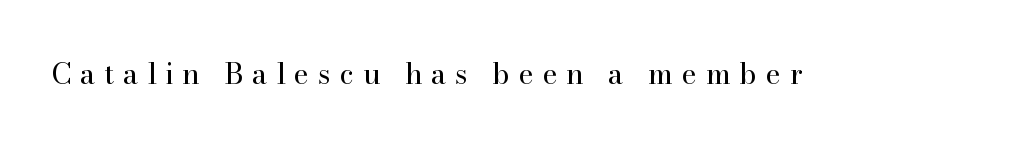
Q: Is the text bold? A: No.
Q: Is the text italic (slanted)? A: No, it is upright.
Q: Is the typeface a serif or a sans-serif typeface? A: Serif.
Q: Is the text underlined? A: No.
Q: Is the spacing between letters normal or unusually wide? A: Unusually wide.
Q: Width (condensed, normal, or wide)? A: Normal.
Q: Stroke contrast? A: High.
Q: x-height? A: Small.
Q: Monospaced? A: No.
